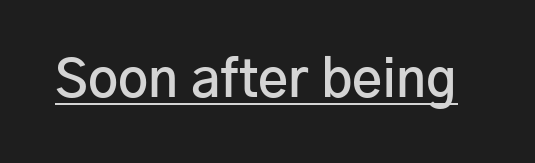
The image shows 52 px semibold sans-serif type, upright; set normal letter spacing, underlined; low stroke contrast and a medium x-height.
